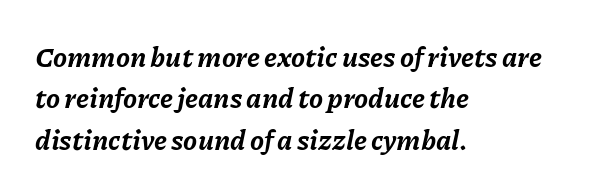
{"italic": "yes", "lean": "right", "slant_degrees": 11, "bold": "yes", "weight": "bold", "width": "normal", "stroke_contrast": "low", "x_height": "medium", "monospaced": "no", "underline": "no", "align": "left", "line_spacing": "normal", "line_spacing_ratio": 1.48, "letter_spacing": "normal", "letter_spacing_em": 0.0, "glyph_px": 28}
